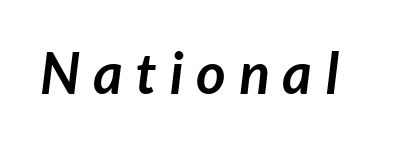
Typographic density is high because the face is bold. The gaps between neighbouring characters are conspicuously large. The rendering uses natural spacing where letterforms have individual widths. Anything drawn beneath the words? Only blank space. Look at the bottom of the vertical strokes: they stop flat, with no serifs.
